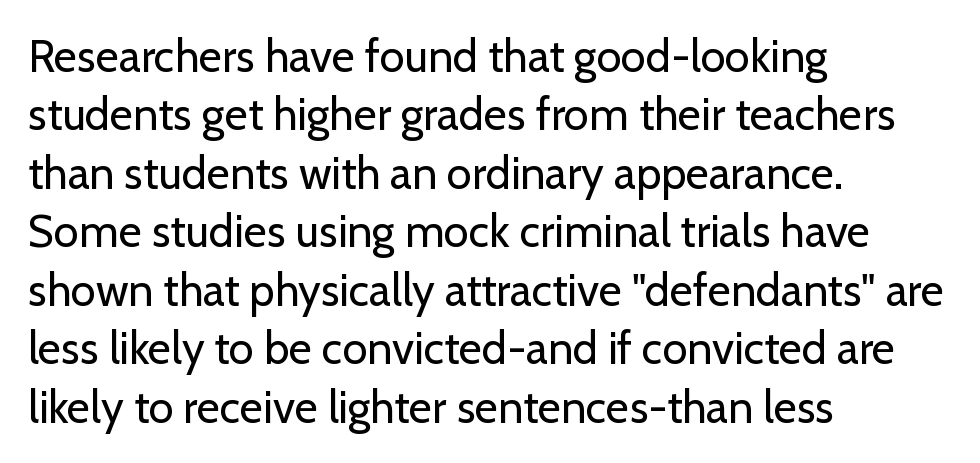
Quick note: interline space is typical. Each letter's strokes conclude bluntly, with no projecting serifs. Every character sits straight up, as roman type does. Where is the straight margin? On the left. Bold? No — there's no thickening of the strokes.
